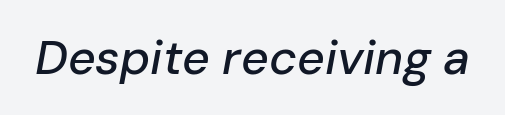
Q: Is the text italic (slanted)? A: Yes, it leans right by about 10 degrees.
Q: Is the text underlined? A: No.
Q: Is the spacing between letters normal or unusually wide? A: Normal.
Q: Width (condensed, normal, or wide)? A: Normal.
Q: Stroke contrast? A: Low.
Q: x-height? A: Medium.
Q: Monospaced? A: No.
